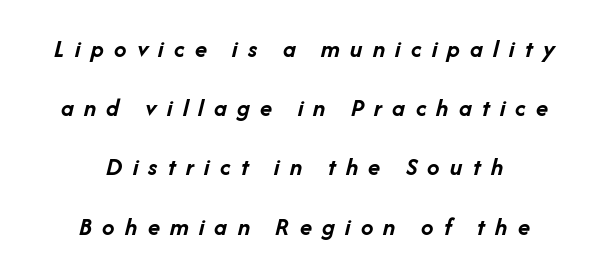
Descenders are the only things crossing below the line. Baseline-to-baseline distance is far greater than the letter height. These lines were composed using italics. The horizontal fit of the characters is loose and conspicuously gappy. Both edges are ragged and mirror each other, which tells us the setting is centered. Pretty heavy lettering here — definitely bold.
